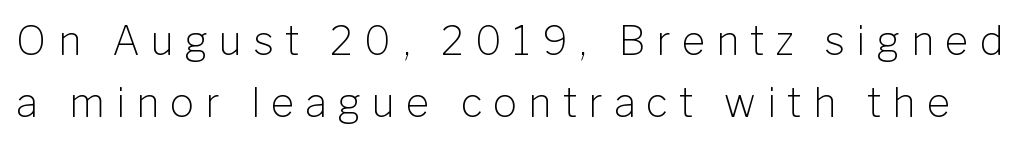
How are the letters spaced? Widely, with obvious added tracking. Stems here are at most as thick as an everyday book face. Has an underline been added? It has not. Vertical strokes here are truly vertical. No feet cap the strokes, marking this as sans-serif type. Each letter keeps its own natural width here, so spacing adapts to shape.
